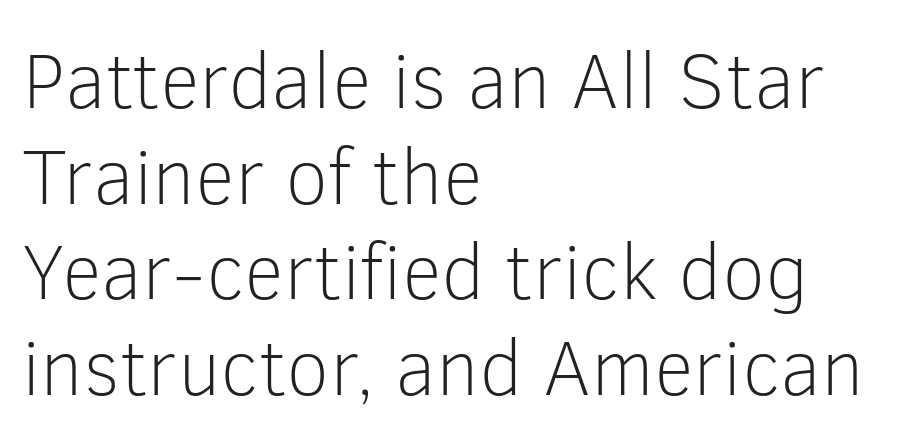
Do the letters lean? They stand straight. The strip under each line holds only bare page. Where is the straight margin? On the left. Is the type heavy? It reads as light-to-regular instead.
